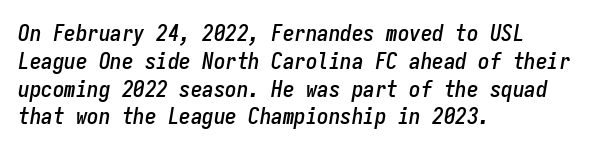
{"italic": "yes", "lean": "right", "slant_degrees": 9, "underline": "no", "align": "left", "line_spacing_ratio": 1.21, "letter_spacing": "normal", "letter_spacing_em": 0.0, "glyph_px": 23}
